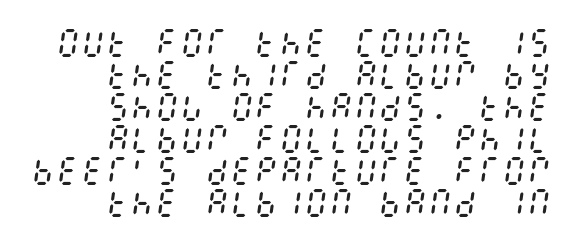
The image shows 31 px regular-weight, condensed type, italic (leaning right); set tight line spacing (1.03x), normal letter spacing, not underlined; medium stroke contrast and a large x-height.
